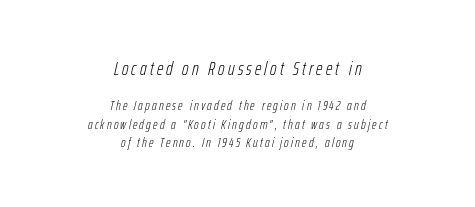
Q: Is the text bold? A: No.
Q: Is the text italic (slanted)? A: Yes, it leans right by about 12 degrees.
Q: Is the text underlined? A: No.
Q: How is the paragraph aligned? A: Centered.
Q: Is the spacing between lines tight, normal or loose? A: Normal.
Q: Which block of text is set in a larger size, the first (top) or the second (bottom)? A: The first (top) one.
